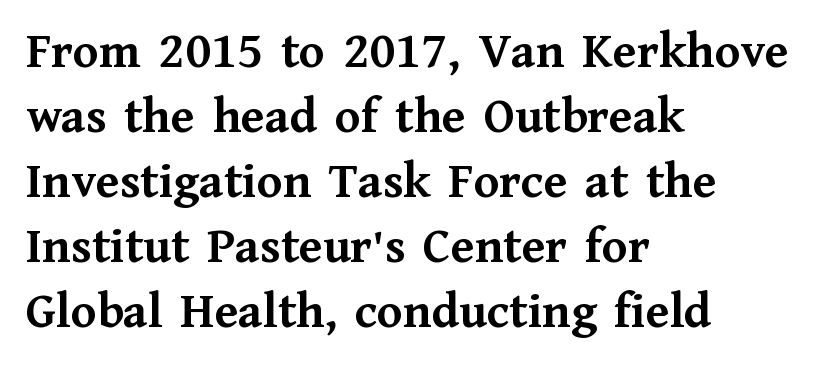
Q: Is the text bold? A: Yes.
Q: Is the text italic (slanted)? A: No, it is upright.
Q: Is the typeface a serif or a sans-serif typeface? A: Serif.
Q: Is the text underlined? A: No.
Q: How is the paragraph aligned? A: Left-aligned.
Q: Is the spacing between letters normal or unusually wide? A: Normal.
Q: Is the spacing between lines tight, normal or loose? A: Normal.
Q: Width (condensed, normal, or wide)? A: Normal.
Q: Stroke contrast? A: Medium.
Q: x-height? A: Medium.
Q: Monospaced? A: No.
